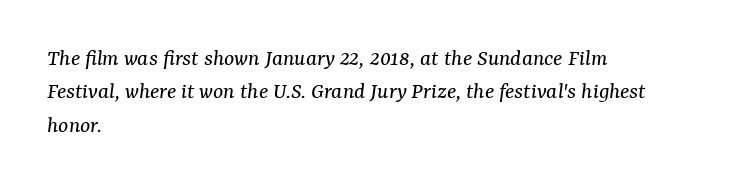
Q: Is the text bold? A: No.
Q: Is the text italic (slanted)? A: Yes, it leans right by about 7 degrees.
Q: Is the text underlined? A: No.
Q: How is the paragraph aligned? A: Left-aligned.
Q: Is the spacing between letters normal or unusually wide? A: Normal.
Q: Is the spacing between lines tight, normal or loose? A: Normal.
